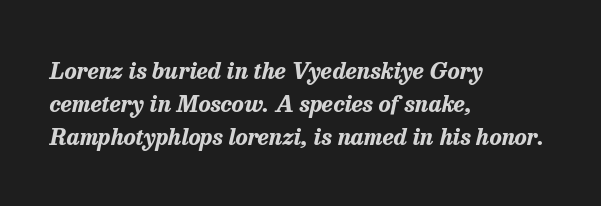
Bare-footed words on every line. One glance says typical: line gaps are just what's usual. Typographic density is high because the face is bold. Horizontal alignment here is leftward, the default for most running prose.
